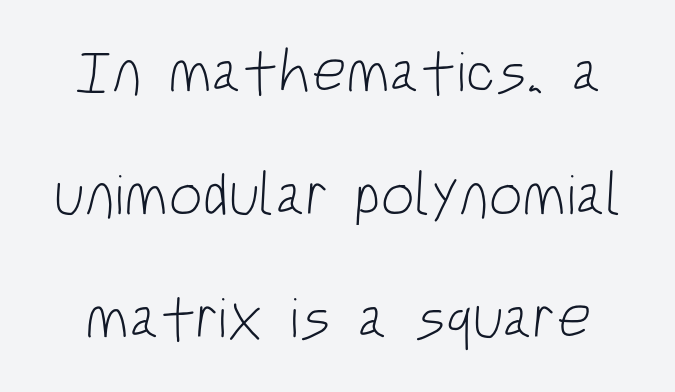
Rows of type keep a wide berth in the vertical direction. The letters sit at their default tracking, neither squeezed nor spread. Is the stroke heavy? The answer is a plain regular-or-lighter. Observe the absence of serifs on each vertical stroke in this sample.
